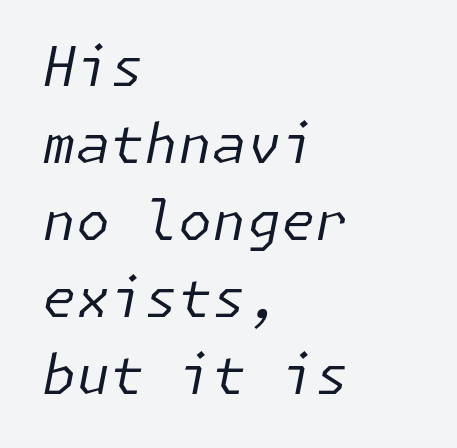
Q: Is the text bold? A: No.
Q: Is the text italic (slanted)? A: Yes, it leans right by about 11 degrees.
Q: Is the text underlined? A: No.
Q: How is the paragraph aligned? A: Left-aligned.
Q: Is the spacing between letters normal or unusually wide? A: Normal.
Q: Is the spacing between lines tight, normal or loose? A: Normal.
Q: Width (condensed, normal, or wide)? A: Normal.
Q: Stroke contrast? A: Low.
Q: x-height? A: Medium.
